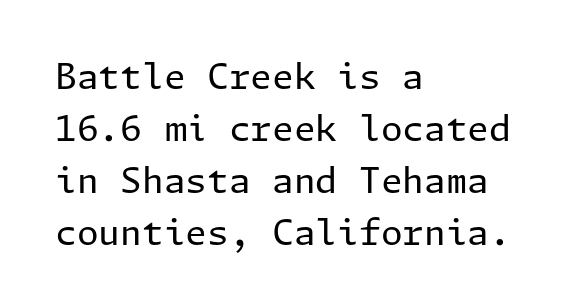
{"serif": "no", "italic": "no", "bold": "no", "weight": "regular", "width": "normal", "stroke_contrast": "low", "x_height": "medium", "underline": "no", "align": "left", "line_spacing": "normal", "line_spacing_ratio": 1.49, "letter_spacing": "normal", "letter_spacing_em": 0.0, "glyph_px": 35}
